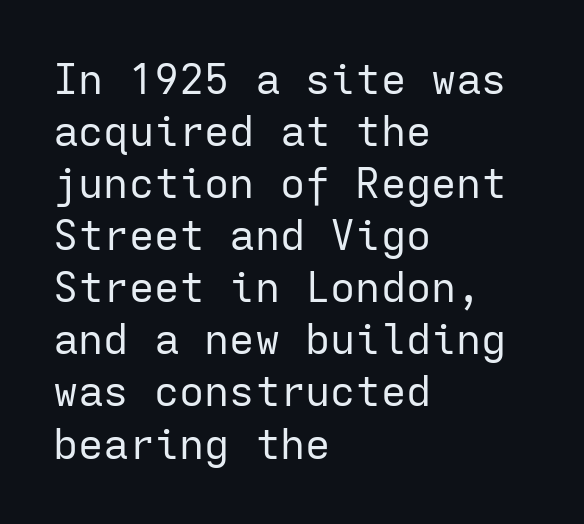
{"serif": "no", "italic": "no", "bold": "no", "weight": "regular", "width": "normal", "stroke_contrast": "low", "x_height": "medium", "monospaced": "yes", "underline": "no", "align": "left", "line_spacing_ratio": 1.24, "letter_spacing": "normal", "letter_spacing_em": 0.0, "glyph_px": 42}
